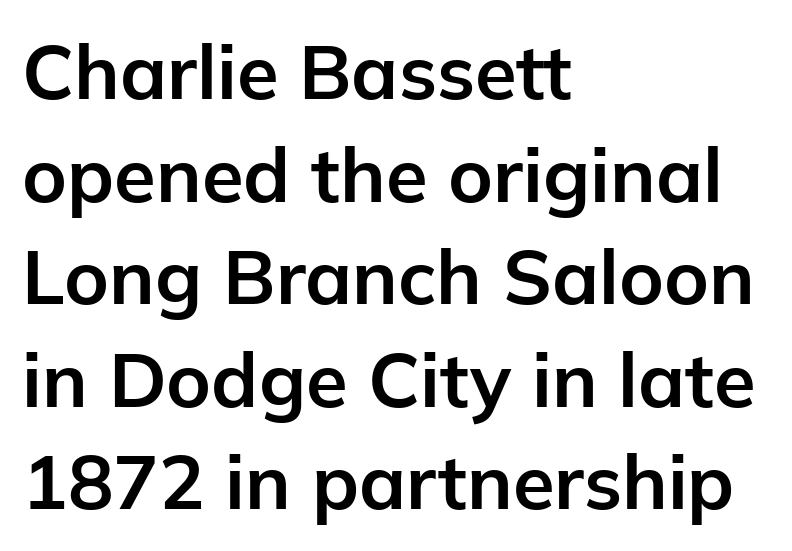
{"serif": "no", "italic": "no", "bold": "yes", "weight": "bold", "width": "normal", "stroke_contrast": "low", "x_height": "medium", "monospaced": "no", "underline": "no", "align": "left", "line_spacing": "normal", "line_spacing_ratio": 1.35, "letter_spacing": "normal", "letter_spacing_em": 0.0, "glyph_px": 76}
